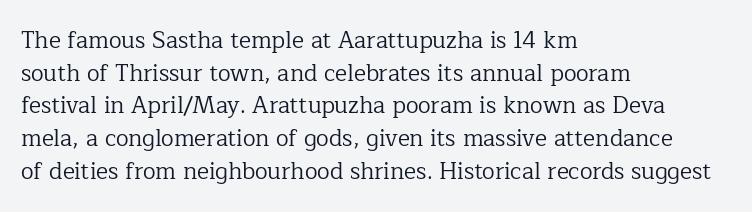
The image shows 23 px text type, upright; set left-aligned, normal line spacing (1.42x), normal letter spacing, not underlined.
